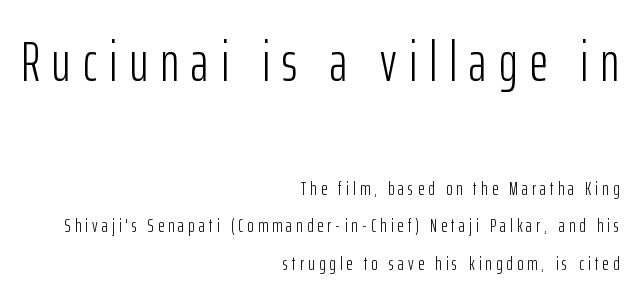
Q: Is the text bold? A: No.
Q: Is the text italic (slanted)? A: No, it is upright.
Q: Is the typeface a serif or a sans-serif typeface? A: Sans-serif.
Q: Is the text underlined? A: No.
Q: How is the paragraph aligned? A: Right-aligned.
Q: Is the spacing between letters normal or unusually wide? A: Unusually wide.
Q: Is the spacing between lines tight, normal or loose? A: Loose.
Q: Which block of text is set in a larger size, the first (top) or the second (bottom)? A: The first (top) one.
Q: Width (condensed, normal, or wide)? A: Condensed.
Q: Stroke contrast? A: Low.
Q: x-height? A: Medium.
Q: Monospaced? A: No.
